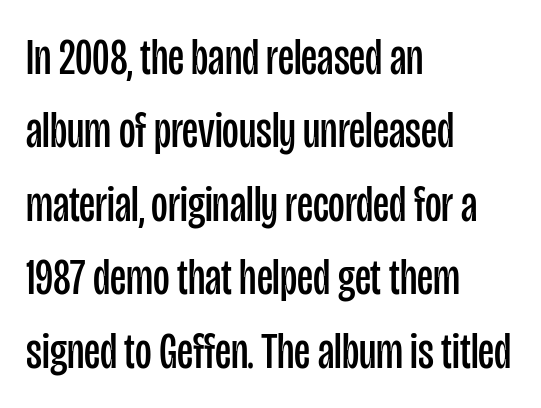
{"serif": "no", "italic": "no", "bold": "no", "weight": "regular", "width": "condensed", "stroke_contrast": "low", "x_height": "large", "monospaced": "no", "underline": "no", "align": "left", "line_spacing": "normal", "line_spacing_ratio": 1.44, "letter_spacing": "normal", "letter_spacing_em": 0.0, "glyph_px": 51}
